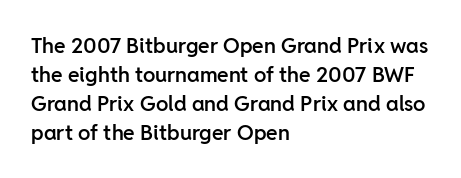
Q: Is the text bold? A: Semi-bold.
Q: Is the text italic (slanted)? A: No, it is upright.
Q: Is the text underlined? A: No.
Q: How is the paragraph aligned? A: Left-aligned.
Q: Is the spacing between letters normal or unusually wide? A: Normal.
Q: Is the spacing between lines tight, normal or loose? A: Normal.
